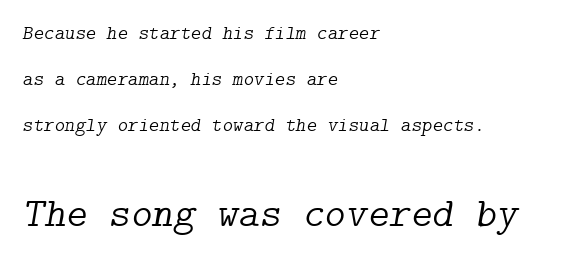
Observe the serifs anchoring each vertical stroke in this sample. Does the copy run flush right? No — it runs flush left. Stroke mass is kept to a normal reading level or below. The emphasis by scale lands on block number two, below. Spacing between characters is what you'd get straight out of the box. Yep, that's italic — everything's leaning.
